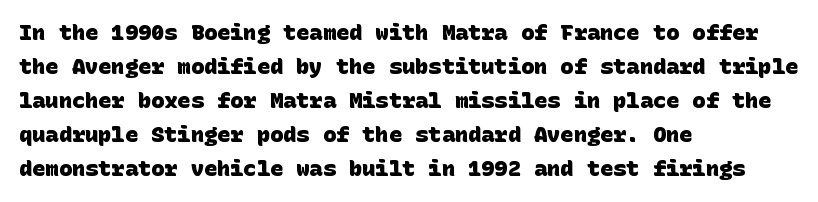
{"bold": "yes", "underline": "no", "align": "left", "line_spacing": "normal", "line_spacing_ratio": 1.55, "letter_spacing": "normal", "letter_spacing_em": 0.0, "glyph_px": 22}
